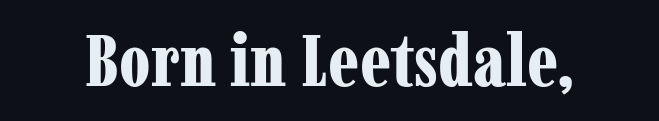
Summary of weight: heavy, a full bold. Posture: straight, roman, zero tilt. Spacing between characters is what you'd get straight out of the box. Is this a sans? No — the strokes have serifs.
